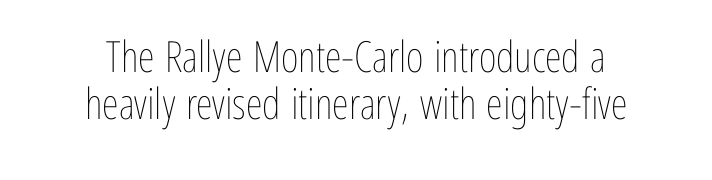
Q: Is the text bold? A: No.
Q: Is the text italic (slanted)? A: No, it is upright.
Q: Is the text underlined? A: No.
Q: Is the spacing between letters normal or unusually wide? A: Normal.
Q: Is the spacing between lines tight, normal or loose? A: Tight.
Q: Width (condensed, normal, or wide)? A: Condensed.
Q: Stroke contrast? A: Low.
Q: x-height? A: Medium.
Q: Monospaced? A: No.
